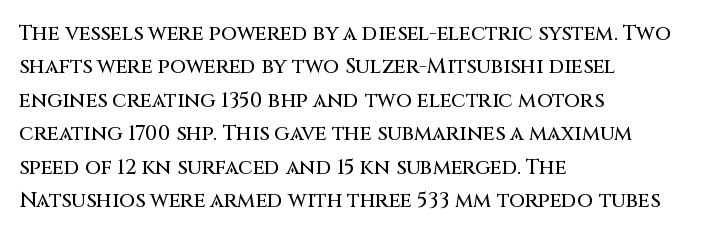
Nobody drew a line under any word here. A student would call this left alignment; a typographer would say flush left, rag right. Rendered with straight, roman letterforms. In terms of leading, this rendering sits right in the middle. Characters follow at the spacing the type designer built in.
